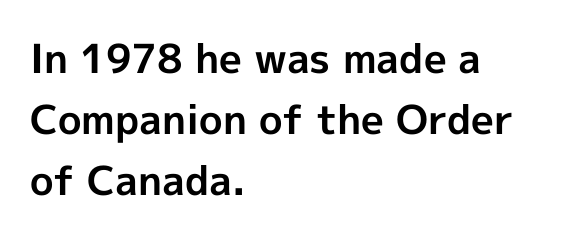
The image shows 40 px bold sans-serif type, upright; set left-aligned, normal line spacing (1.53x), normal letter spacing, not underlined; a medium x-height.
